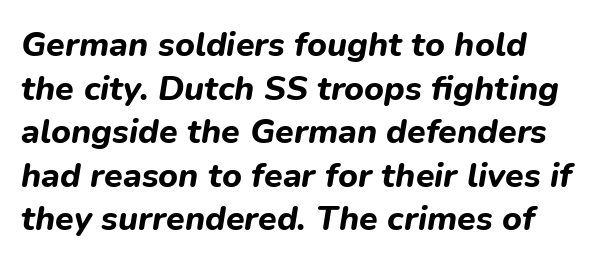
Q: Is the text bold? A: Yes.
Q: Is the text italic (slanted)? A: Yes, it leans right by about 9 degrees.
Q: Is the text underlined? A: No.
Q: Is the spacing between letters normal or unusually wide? A: Normal.
Q: Is the spacing between lines tight, normal or loose? A: Normal.
Q: Width (condensed, normal, or wide)? A: Normal.
Q: Stroke contrast? A: Low.
Q: x-height? A: Medium.
Q: Monospaced? A: No.
